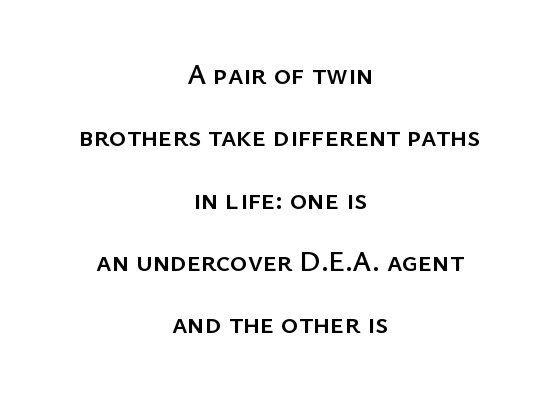
The image shows 29 px sans-serif type, upright; set centered, loose line spacing (2.15x), normal letter spacing, not underlined; low stroke contrast and a medium x-height.
